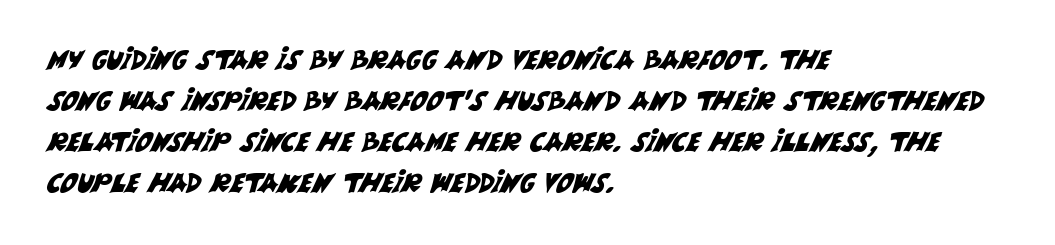
{"underline": "no", "align": "left", "line_spacing": "normal", "line_spacing_ratio": 1.58, "letter_spacing": "normal", "letter_spacing_em": 0.0, "glyph_px": 26}
